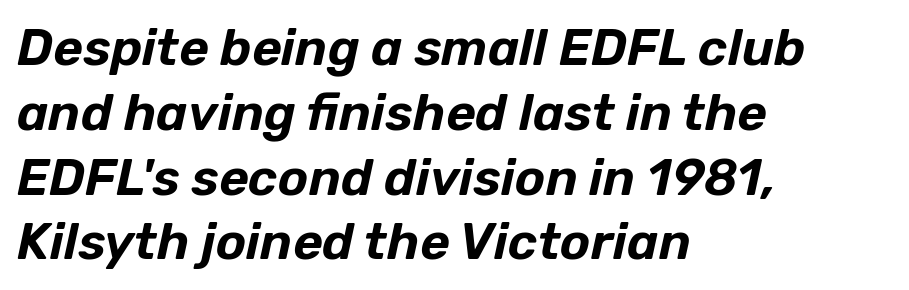
Q: Is the text italic (slanted)? A: Yes, it leans right by about 12 degrees.
Q: Is the text underlined? A: No.
Q: How is the paragraph aligned? A: Left-aligned.
Q: Is the spacing between letters normal or unusually wide? A: Normal.
Q: Is the spacing between lines tight, normal or loose? A: Normal.
Q: Width (condensed, normal, or wide)? A: Normal.
Q: Stroke contrast? A: Low.
Q: x-height? A: Medium.
Q: Monospaced? A: No.
